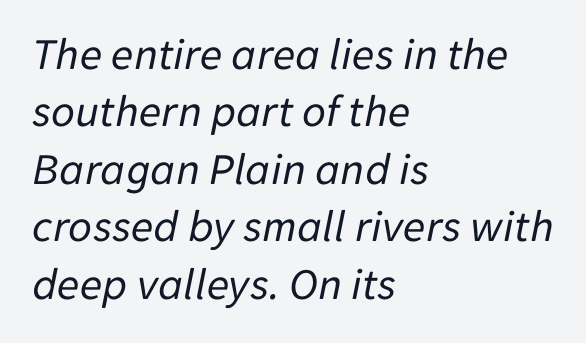
Note the varied advance widths — an 'i' is clearly narrower than an 'm'. Underlining? Definitely not there. Weight class: somewhere from thin through regular. How are the letters spaced? Ordinarily, with no added tracking. Typeset ragged right — the left edge is the straight one. Posture: slanted.
